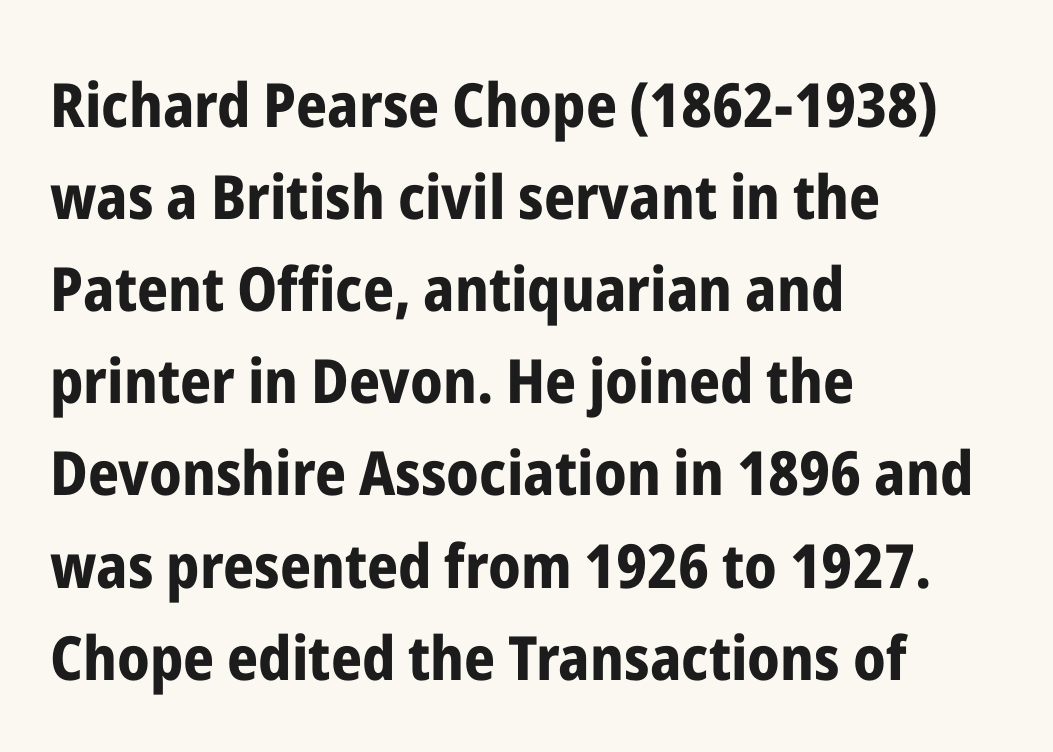
The image shows 61 px bold, condensed sans-serif type, upright; set left-aligned, normal line spacing (1.51x), normal letter spacing, not underlined; low stroke contrast and a medium x-height.
